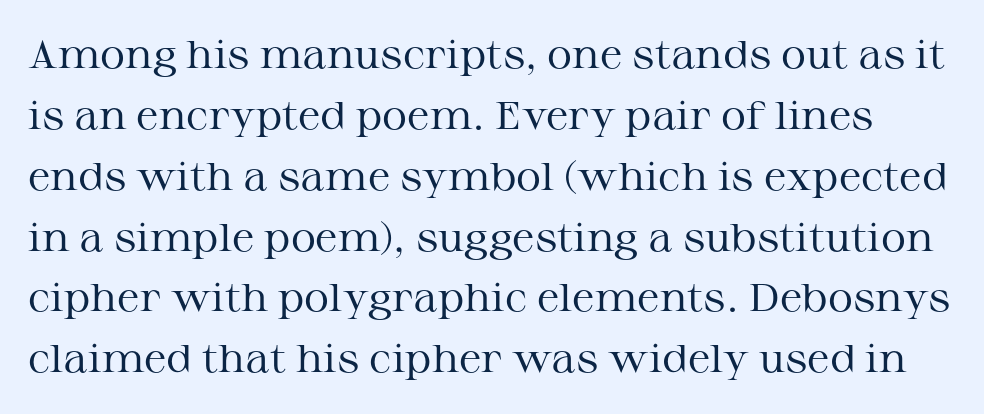
{"serif": "yes", "italic": "no", "bold": "no", "weight": "regular", "width": "wide", "stroke_contrast": "medium", "x_height": "medium", "monospaced": "no", "underline": "no", "line_spacing": "normal", "line_spacing_ratio": 1.56, "letter_spacing": "normal", "letter_spacing_em": 0.0, "glyph_px": 39}
